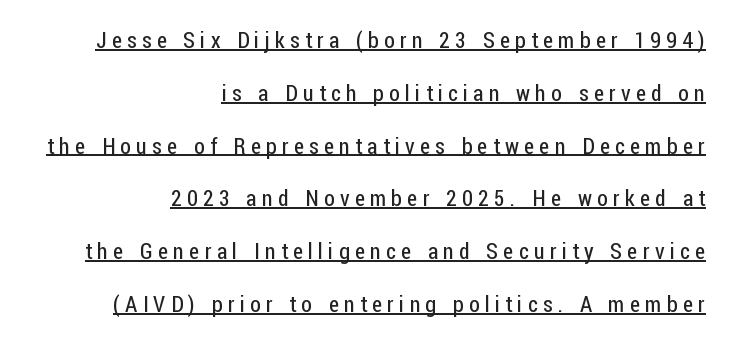
{"italic": "no", "bold": "no", "underline": "yes", "align": "right", "line_spacing": "loose", "line_spacing_ratio": 2.4, "letter_spacing": "wide", "letter_spacing_em": 0.24, "glyph_px": 22}
